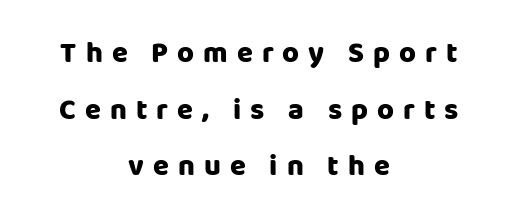
{"serif": "no", "italic": "no", "bold": "yes", "weight": "heavy", "width": "normal", "stroke_contrast": "low", "x_height": "large", "monospaced": "no", "underline": "no", "align": "center", "line_spacing": "loose", "line_spacing_ratio": 1.95, "letter_spacing": "wide", "letter_spacing_em": 0.31, "glyph_px": 29}
